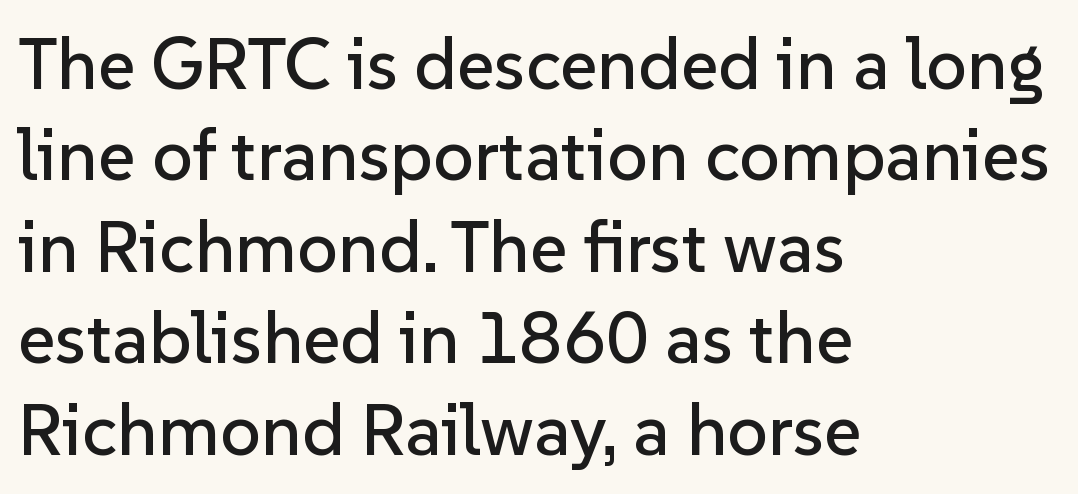
The image shows 72 px sans-serif type, upright; set left-aligned, normal line spacing (1.27x), normal letter spacing, not underlined; low stroke contrast and a medium x-height.
